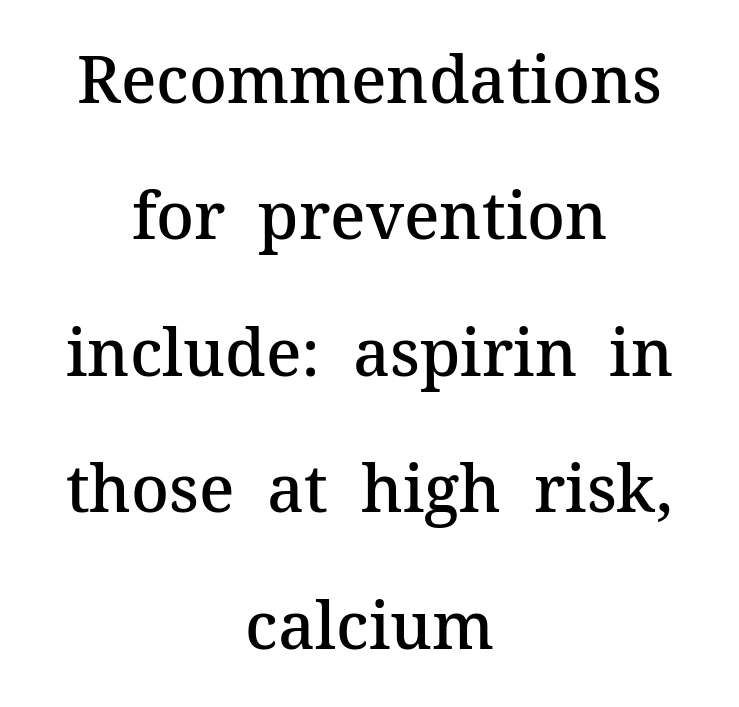
Q: Is the text bold? A: Semi-bold.
Q: Is the text italic (slanted)? A: No, it is upright.
Q: Is the typeface a serif or a sans-serif typeface? A: Serif.
Q: Is the text underlined? A: No.
Q: How is the paragraph aligned? A: Centered.
Q: Is the spacing between letters normal or unusually wide? A: Normal.
Q: Is the spacing between lines tight, normal or loose? A: Loose.
Q: Width (condensed, normal, or wide)? A: Normal.
Q: Stroke contrast? A: Medium.
Q: x-height? A: Medium.
Q: Monospaced? A: No.
